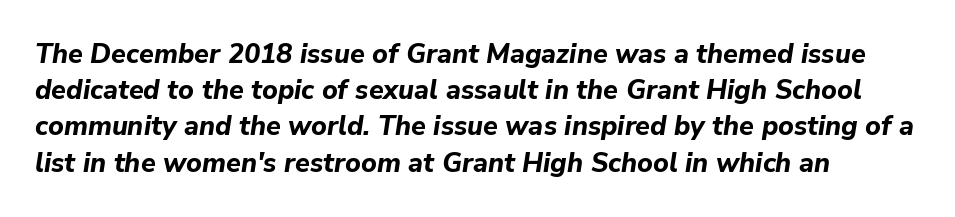
The setting favours the left margin, as ordinary paragraphs usually do. How are the letters spaced? Ordinarily, with no added tracking. Unmarked baselines from the first word to the last. Line spacing here is normal. It's the slanting kind of type.
